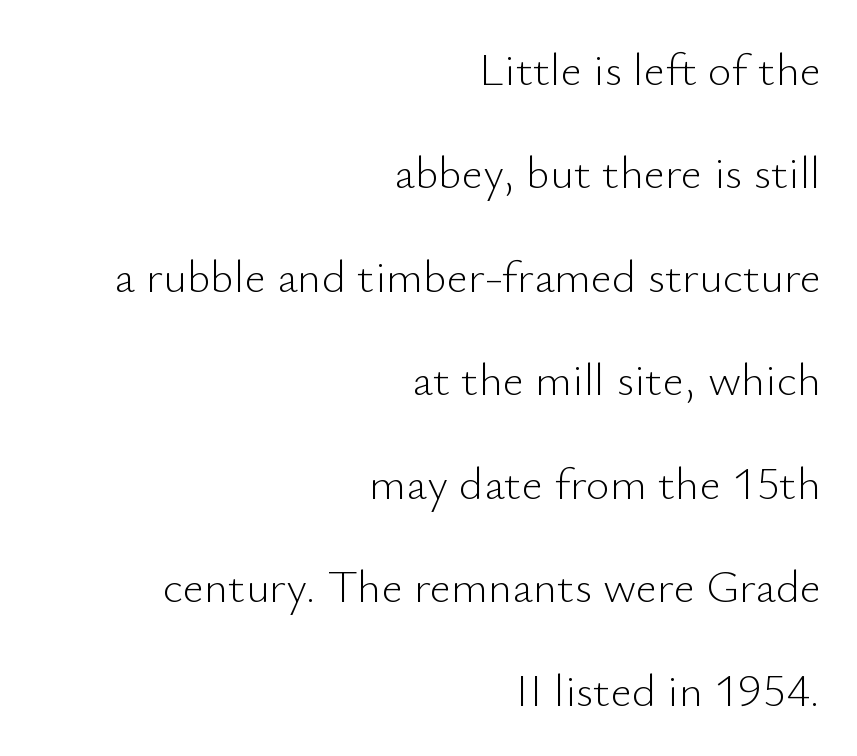
This sample uses plain, unmodified letter spacing. Does the copy run flush right? Yes — the right margin is perfectly even. This block would shrink considerably if given ordinary leading; it's expanded now. In terms of posture, this sample is upright. Is the stroke heavy? The answer is a plain regular-or-lighter.
